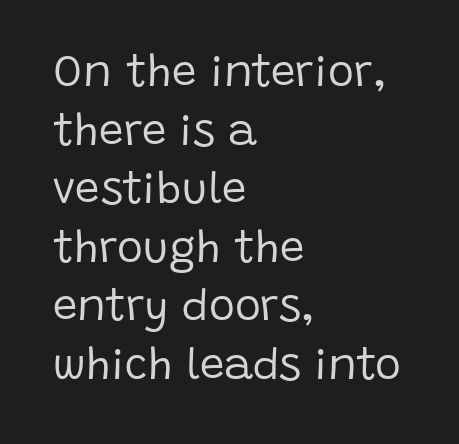
{"serif": "no", "italic": "no", "bold": "no", "weight": "regular", "width": "normal", "stroke_contrast": "low", "x_height": "large", "monospaced": "no", "underline": "no", "align": "left", "line_spacing": "normal", "line_spacing_ratio": 1.33, "letter_spacing": "normal", "letter_spacing_em": 0.0, "glyph_px": 44}
